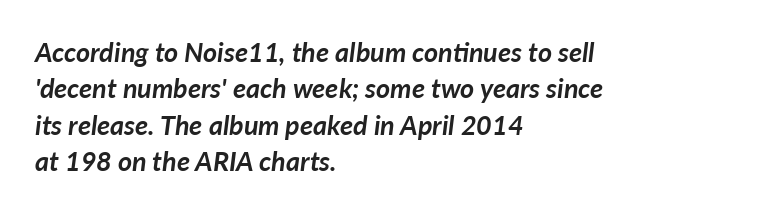
The image shows 27 px bold type, italic (leaning right); set left-aligned, normal line spacing (1.35x), normal letter spacing, not underlined.
